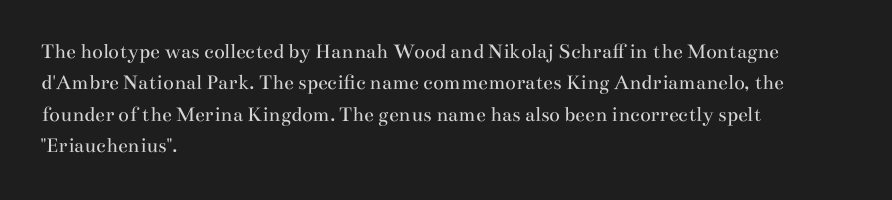
{"italic": "no", "bold": "no", "underline": "no", "align": "left", "line_spacing": "normal", "line_spacing_ratio": 1.43, "letter_spacing": "normal", "letter_spacing_em": 0.0, "glyph_px": 22}
